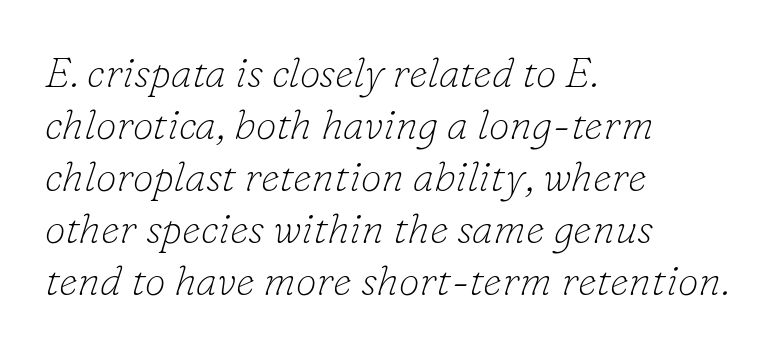
The image shows 42 px thin serif type, italic (leaning right); set left-aligned, line spacing 1.24x, normal letter spacing, not underlined; low stroke contrast and a small x-height.
